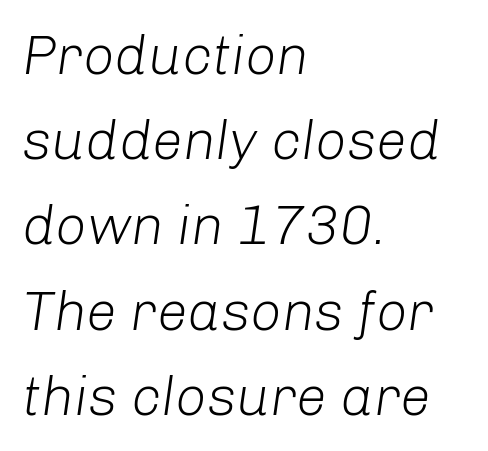
Looks like regular typesetting: each glyph gets only the width it needs. The designer left line spacing at the default. The font's italic variant was chosen for this text. No word sits above an underline. The passage is arranged the way most books set body copy — flush left.
